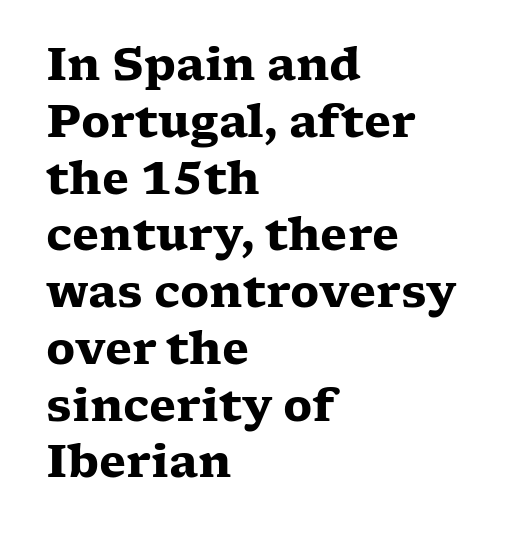
{"serif": "yes", "italic": "no", "bold": "yes", "weight": "heavy", "width": "wide", "stroke_contrast": "low", "x_height": "medium", "monospaced": "no", "underline": "no", "align": "left", "line_spacing": "normal", "line_spacing_ratio": 1.29, "letter_spacing": "normal", "letter_spacing_em": 0.0, "glyph_px": 44}
